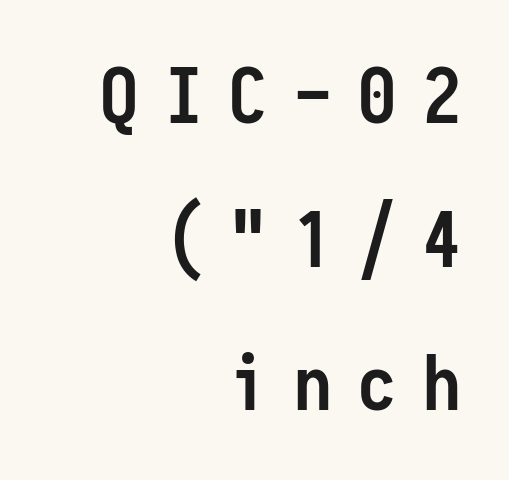
{"serif": "no", "italic": "no", "bold": "yes", "weight": "semibold", "width": "condensed", "stroke_contrast": "low", "x_height": "medium", "monospaced": "yes", "underline": "no", "align": "right", "line_spacing_ratio": 1.89, "letter_spacing": "wide", "letter_spacing_em": 0.35, "glyph_px": 76}
